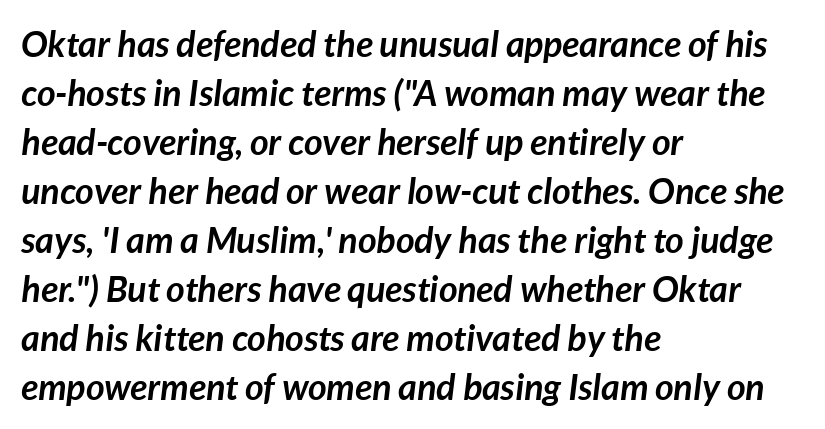
The image shows 36 px semibold type, italic (leaning right); set left-aligned, normal line spacing (1.36x), normal letter spacing, not underlined; low stroke contrast and a medium x-height.
